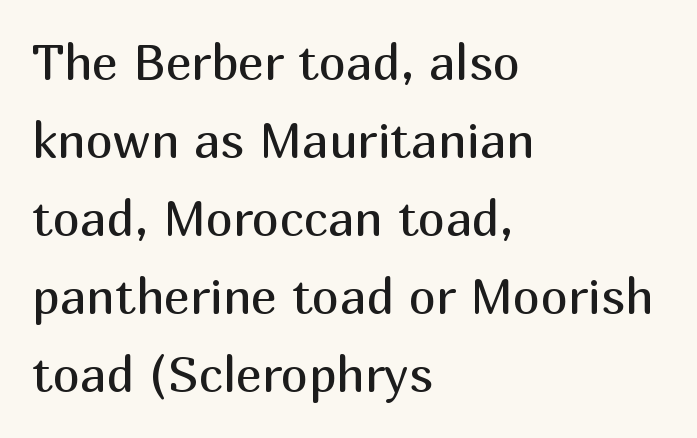
The rendering uses natural spacing where letterforms have individual widths. The baseline area is clear. Grotesque or geometric, the face here clearly has no serifs. Baseline-to-baseline distance is the conventional proportion of letter height.
